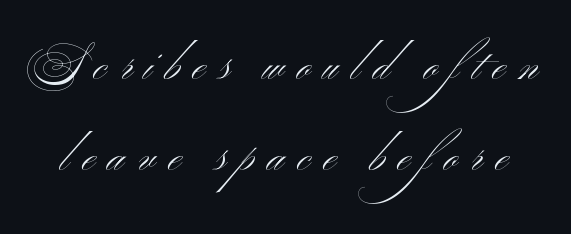
Weight class: somewhere from thin through regular. What's the leading like? Stretched, with rows far apart. Regarding serifs, this sample does without them. The passage shown is typed in a proportional face where columns would drift.
